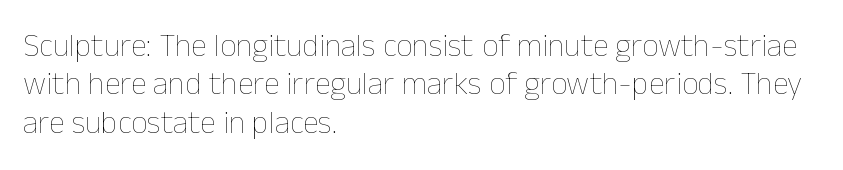
The image shows 32 px thin type, upright; set left-aligned, line spacing 1.2x, normal letter spacing, not underlined; low stroke contrast and a medium x-height.
